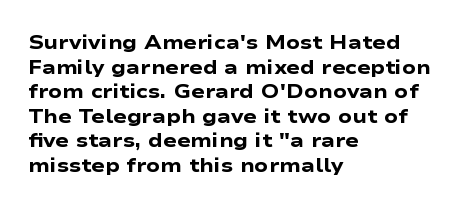
The foot of each line stays bare and open. The letters are bold, with thick, heavy strokes. The letters stand straight up with perfectly vertical stems. Compared with typical body copy, the letter spacing here is the same. These lines stack with their left ends in a neat column.
